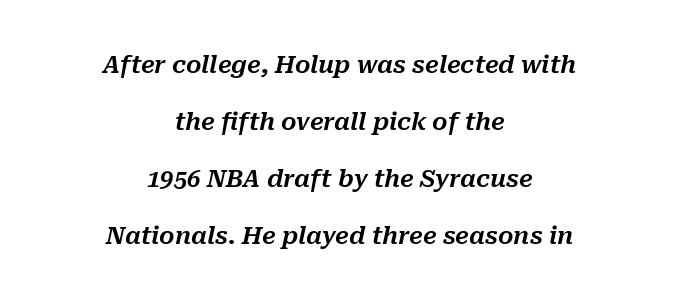
This rendering features lettering with no underline. Airy leading. Horizontally, the lines are justified to the midpoint only. Inter-character spacing is left at the font's built-in metrics.
